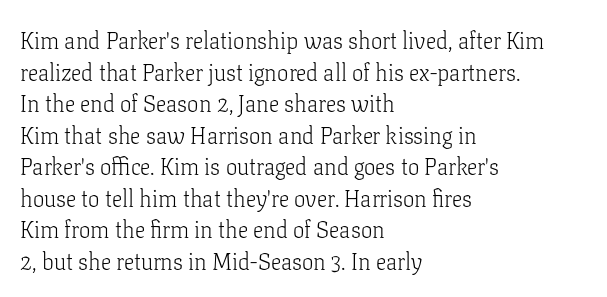
The image shows 23 px text type, upright; set left-aligned, normal line spacing (1.37x), normal letter spacing, not underlined.
